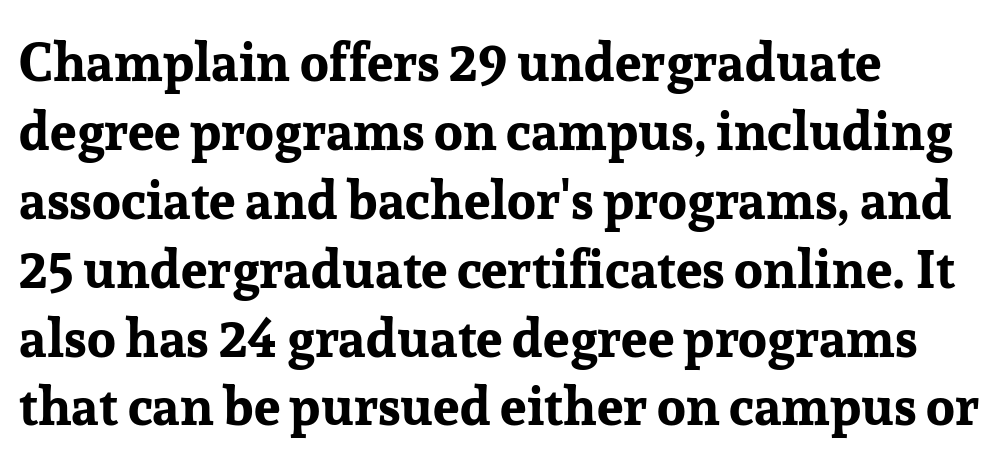
The image shows 53 px bold serif type, upright; set left-aligned, normal line spacing (1.3x), normal letter spacing, not underlined; low stroke contrast and a medium x-height.
